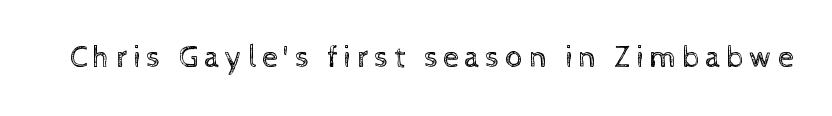
The image shows 31 px regular-weight type, upright; set not underlined; a medium x-height.
